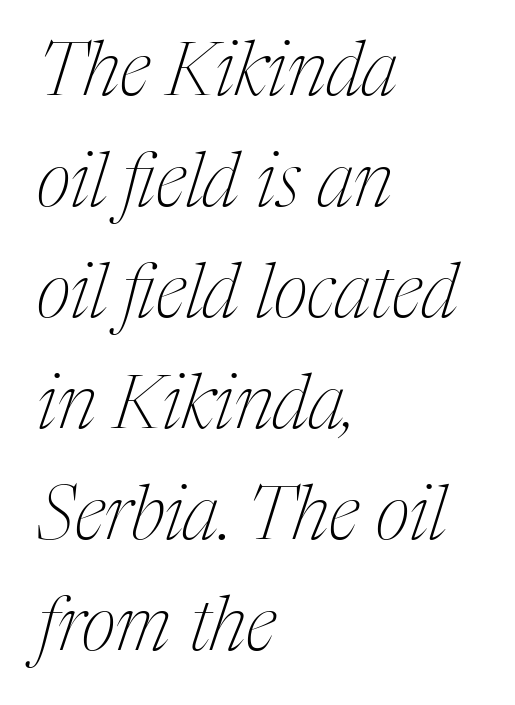
{"serif": "yes", "italic": "yes", "lean": "right", "slant_degrees": 17, "bold": "no", "weight": "thin", "width": "condensed", "stroke_contrast": "medium", "x_height": "medium", "monospaced": "no", "underline": "no", "align": "left", "line_spacing": "normal", "line_spacing_ratio": 1.48, "letter_spacing": "normal", "letter_spacing_em": 0.0, "glyph_px": 75}
